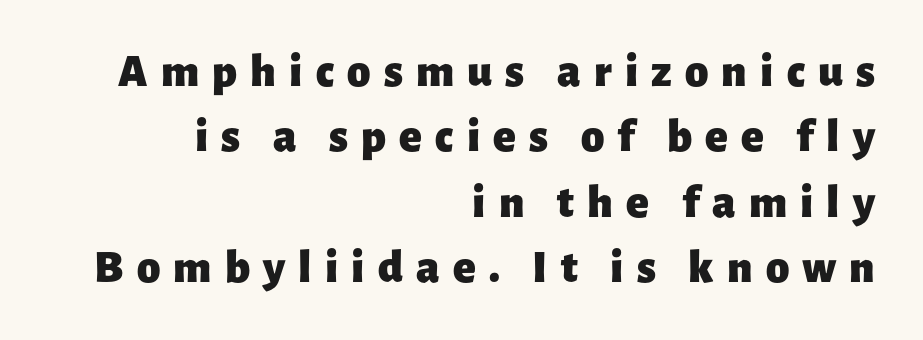
The image shows 47 px heavy sans-serif type, upright; set right-aligned, normal line spacing (1.39x), unusually wide letter spacing (+0.28 em), not underlined; low stroke contrast and a medium x-height.
